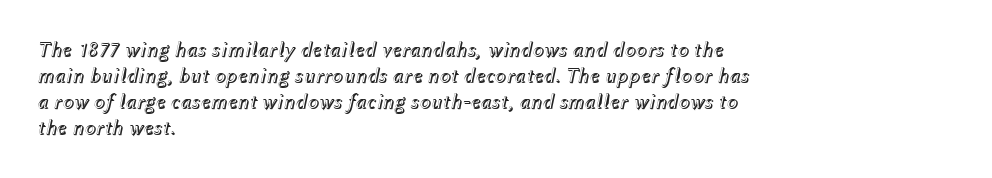
The image shows 21 px text type, italic (leaning right); set left-aligned, line spacing 1.24x, normal letter spacing, not underlined.
